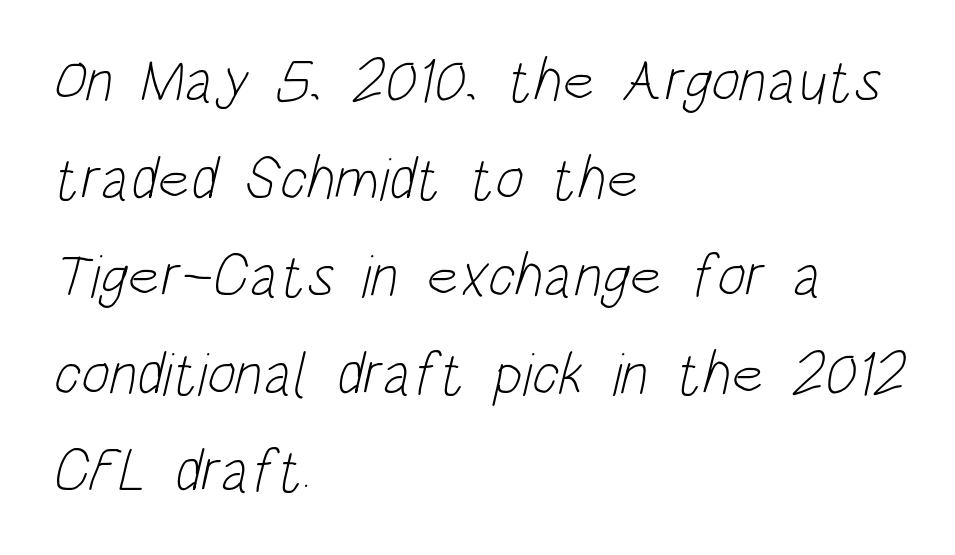
Q: Is the text bold? A: No.
Q: Is the typeface a serif or a sans-serif typeface? A: Sans-serif.
Q: Is the text underlined? A: No.
Q: How is the paragraph aligned? A: Left-aligned.
Q: Is the spacing between letters normal or unusually wide? A: Normal.
Q: Is the spacing between lines tight, normal or loose? A: Normal.
Q: Width (condensed, normal, or wide)? A: Condensed.
Q: Stroke contrast? A: Low.
Q: x-height? A: Large.
Q: Monospaced? A: No.
